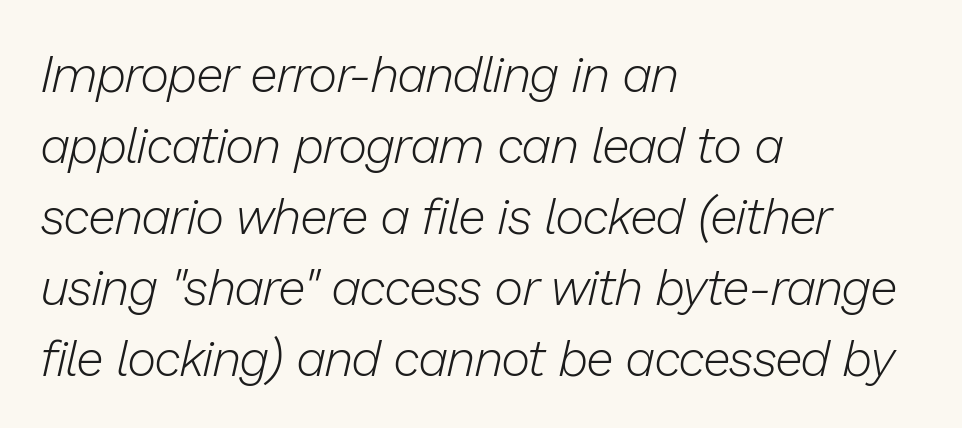
The image shows 50 px light type, italic (leaning right); set left-aligned, normal line spacing (1.42x), normal letter spacing, not underlined; low stroke contrast and a medium x-height.
